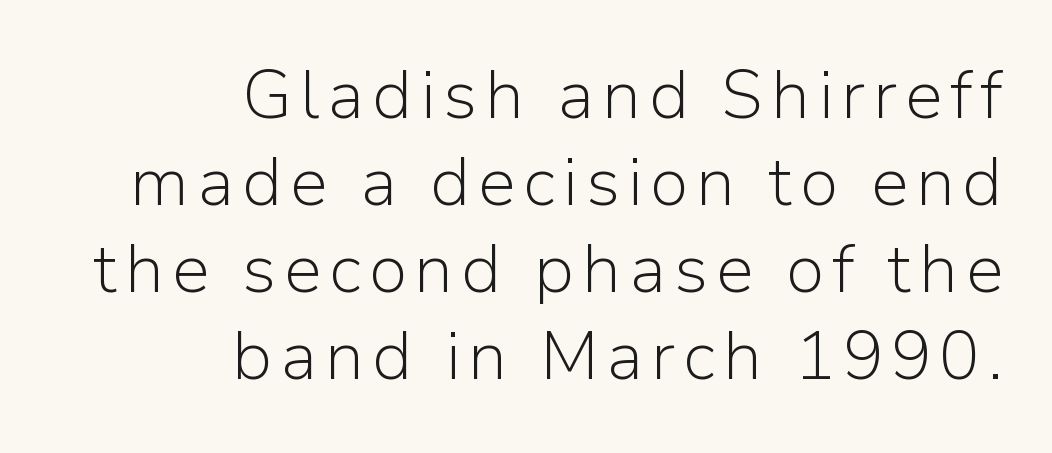
{"serif": "no", "italic": "no", "bold": "no", "weight": "light", "width": "normal", "stroke_contrast": "low", "x_height": "medium", "monospaced": "no", "underline": "no", "align": "right", "line_spacing": "normal", "line_spacing_ratio": 1.28, "glyph_px": 68}
